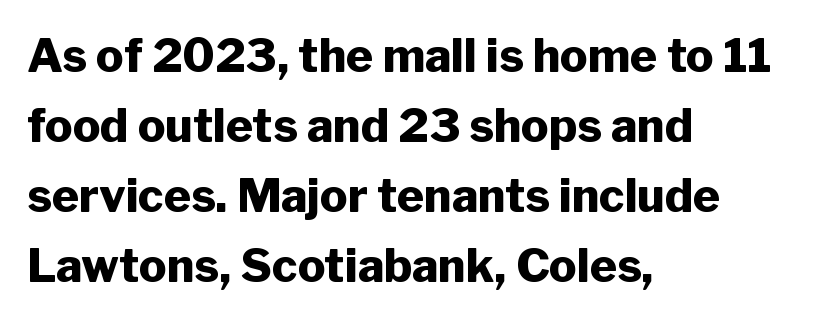
Q: Is the text bold? A: Yes.
Q: Is the text italic (slanted)? A: No, it is upright.
Q: Is the typeface a serif or a sans-serif typeface? A: Sans-serif.
Q: Is the text underlined? A: No.
Q: How is the paragraph aligned? A: Left-aligned.
Q: Is the spacing between letters normal or unusually wide? A: Normal.
Q: Is the spacing between lines tight, normal or loose? A: Normal.
Q: Width (condensed, normal, or wide)? A: Normal.
Q: Stroke contrast? A: Low.
Q: x-height? A: Medium.
Q: Monospaced? A: No.
